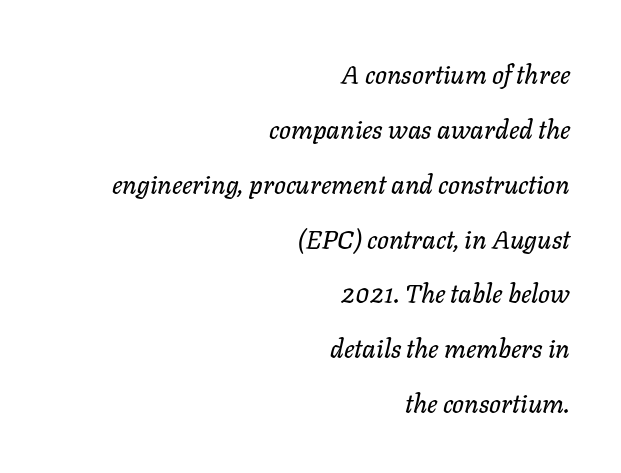
{"italic": "yes", "lean": "right", "slant_degrees": 11, "underline": "no", "align": "right", "line_spacing": "loose", "line_spacing_ratio": 2.11, "letter_spacing": "normal", "letter_spacing_em": 0.0, "glyph_px": 26}
